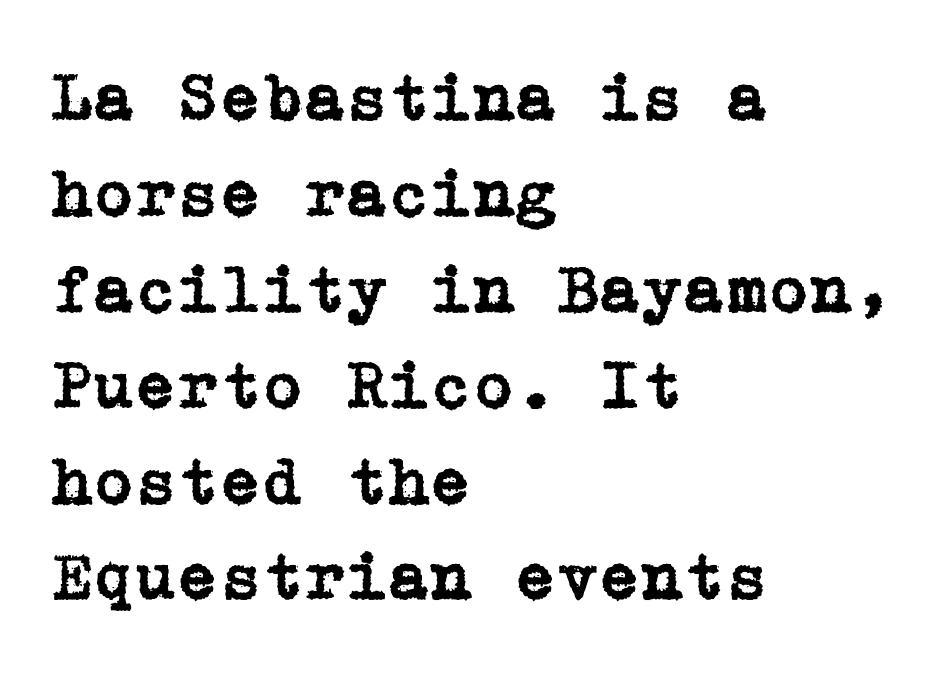
One glance says typical: line gaps are just what's usual. Tracking here is standard; glyphs follow each other at the usual distance. These lines are composed in type with serifs. In CSS terms this would be text-align: left. If you drew a line through each stem, it would be perfectly vertical. The passage shown is not underscored anywhere.
